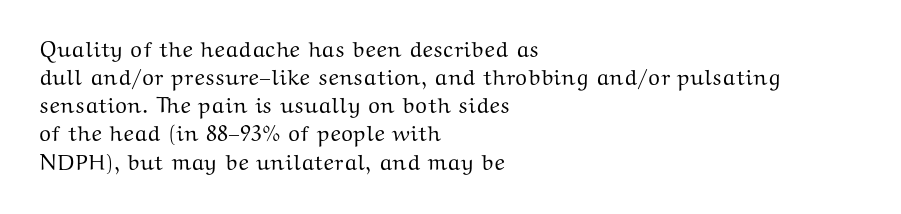
Q: Is the text italic (slanted)? A: No, it is upright.
Q: Is the text underlined? A: No.
Q: How is the paragraph aligned? A: Left-aligned.
Q: Is the spacing between letters normal or unusually wide? A: Normal.
Q: Is the spacing between lines tight, normal or loose? A: Normal.
